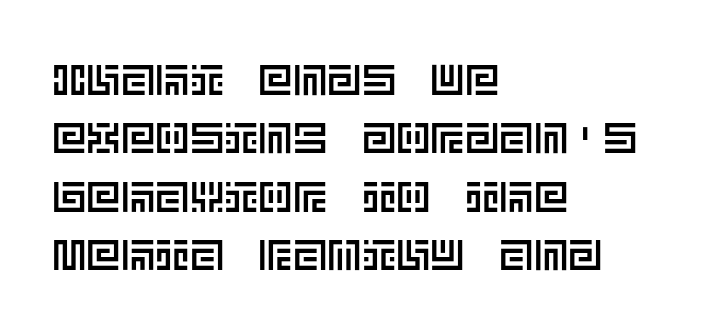
Q: Is the text italic (slanted)? A: No, it is upright.
Q: Is the text underlined? A: No.
Q: How is the paragraph aligned? A: Left-aligned.
Q: Is the spacing between letters normal or unusually wide? A: Normal.
Q: Is the spacing between lines tight, normal or loose? A: Normal.
Q: Width (condensed, normal, or wide)? A: Normal.
Q: x-height? A: Large.
